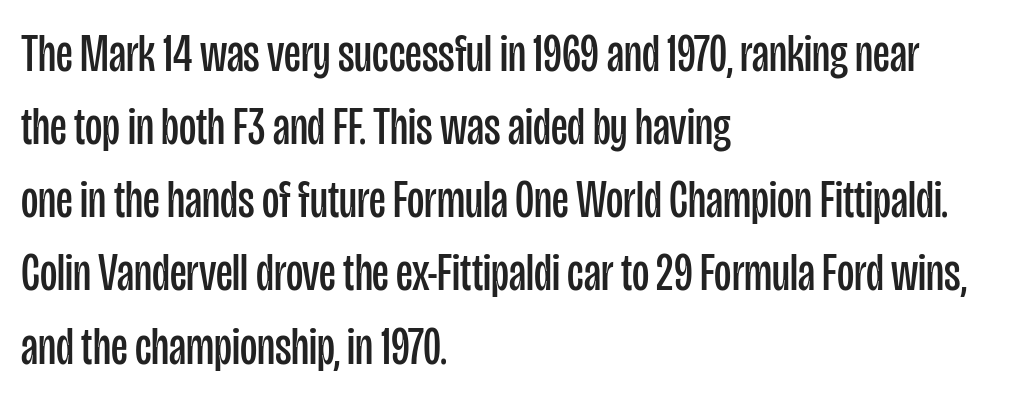
Q: Is the text bold? A: No.
Q: Is the text italic (slanted)? A: No, it is upright.
Q: Is the typeface a serif or a sans-serif typeface? A: Sans-serif.
Q: Is the text underlined? A: No.
Q: How is the paragraph aligned? A: Left-aligned.
Q: Is the spacing between letters normal or unusually wide? A: Normal.
Q: Is the spacing between lines tight, normal or loose? A: Normal.
Q: Width (condensed, normal, or wide)? A: Condensed.
Q: Stroke contrast? A: Low.
Q: x-height? A: Large.
Q: Monospaced? A: No.
